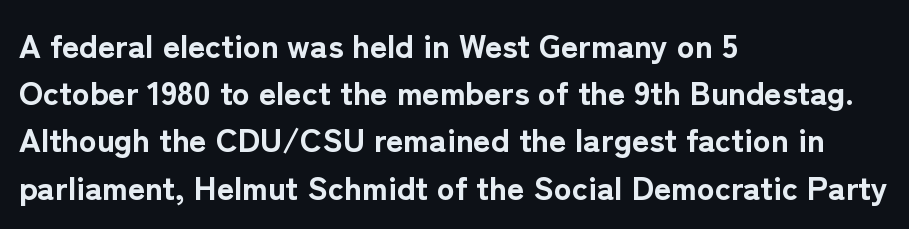
Q: Is the text bold? A: Yes.
Q: Is the text italic (slanted)? A: No, it is upright.
Q: Is the typeface a serif or a sans-serif typeface? A: Sans-serif.
Q: Is the text underlined? A: No.
Q: How is the paragraph aligned? A: Left-aligned.
Q: Is the spacing between letters normal or unusually wide? A: Normal.
Q: Is the spacing between lines tight, normal or loose? A: Normal.
Q: Width (condensed, normal, or wide)? A: Normal.
Q: Stroke contrast? A: Low.
Q: x-height? A: Medium.
Q: Monospaced? A: No.
